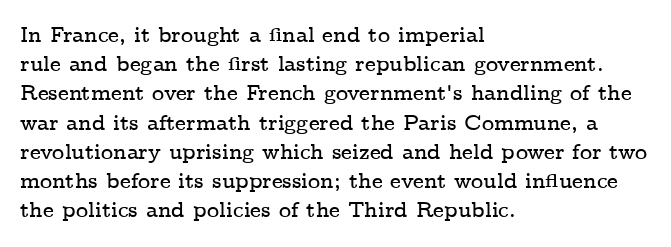
The image shows 21 px text type, upright; set left-aligned, normal line spacing (1.39x), normal letter spacing, not underlined.
